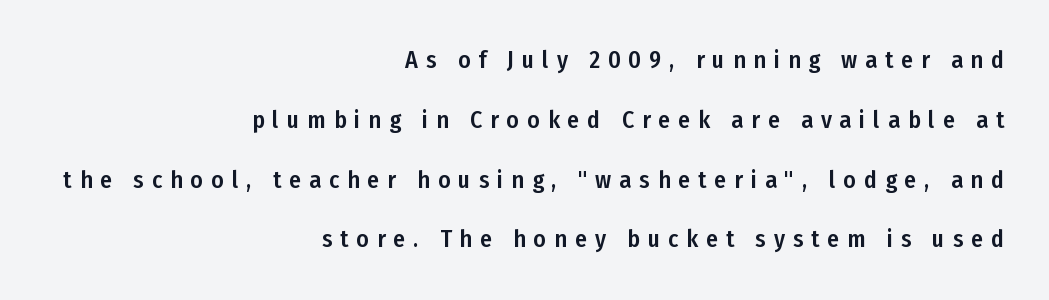
Type without underlining. Is the letter spacing exaggerated? Yes — the characters are pushed far apart. The leading is generous, giving the passage an open texture. The letters stand straight up with perfectly vertical stems. Line ends are locked; line starts wander.
